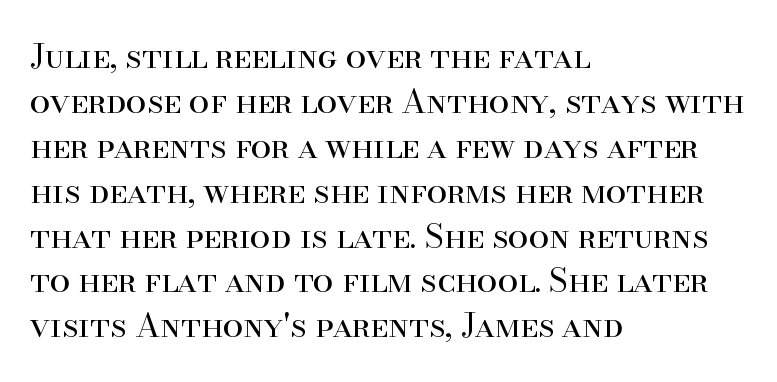
One-word summary of the alignment: left. These lines are rendered in a variable-pitch font. The glyphs are unaccompanied by any horizontal stroke below them. I'd call this a serif setting — the letters wear small feet.
